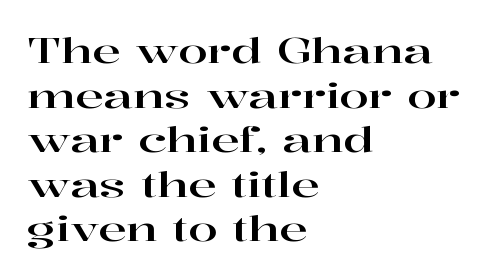
The passage shown is not underscored anywhere. Does the leading feel generous? No, just average. The face used here is proportionally spaced, like ordinary book or web type. To sum up the face: it has serifs. Visually the block forms a straight wall on the left and a jagged coastline on the right. Characters remain perfectly vertical along every line.
